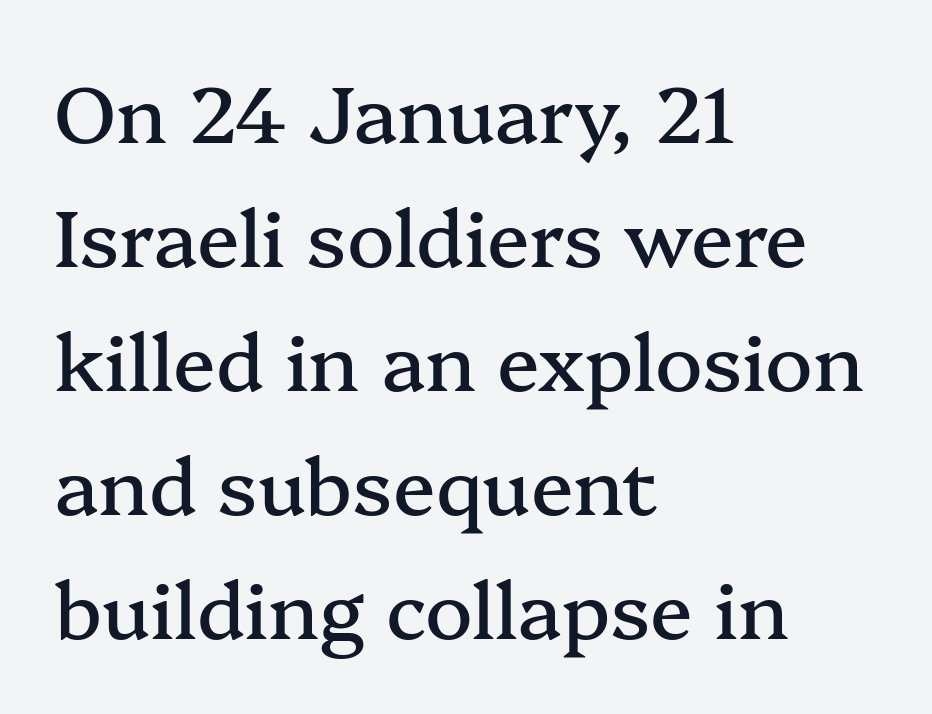
The image shows 79 px serif type, upright; set left-aligned, normal line spacing (1.57x), normal letter spacing, not underlined; medium stroke contrast and a medium x-height.
